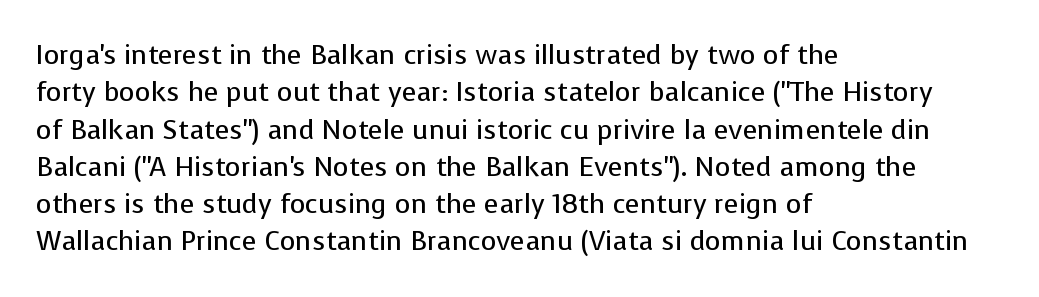
Interline gaps are of average width in this sample. Inter-character spacing is left at the font's built-in metrics. If you drew a line through each stem, it would be perfectly vertical. Words float on clear page, feet unadorned. Each line starts at the same left margin while the right side varies.
